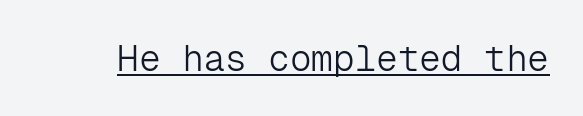
{"serif": "no", "italic": "no", "bold": "no", "weight": "light", "width": "normal", "stroke_contrast": "low", "x_height": "medium", "monospaced": "yes", "underline": "yes", "letter_spacing": "normal", "letter_spacing_em": 0.0, "glyph_px": 36}
